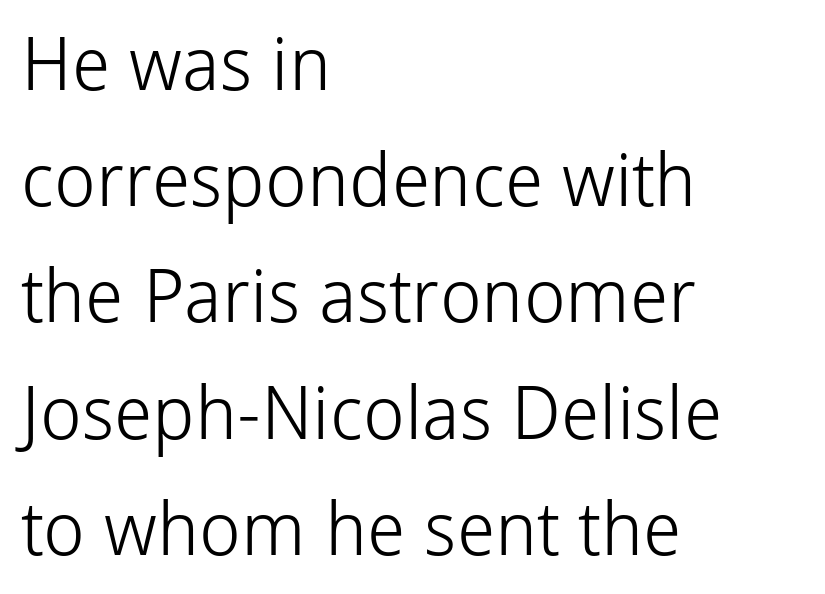
{"serif": "no", "italic": "no", "bold": "no", "weight": "light", "width": "normal", "stroke_contrast": "low", "x_height": "medium", "monospaced": "no", "underline": "no", "align": "left", "line_spacing": "normal", "line_spacing_ratio": 1.57, "letter_spacing": "normal", "letter_spacing_em": 0.0, "glyph_px": 74}
